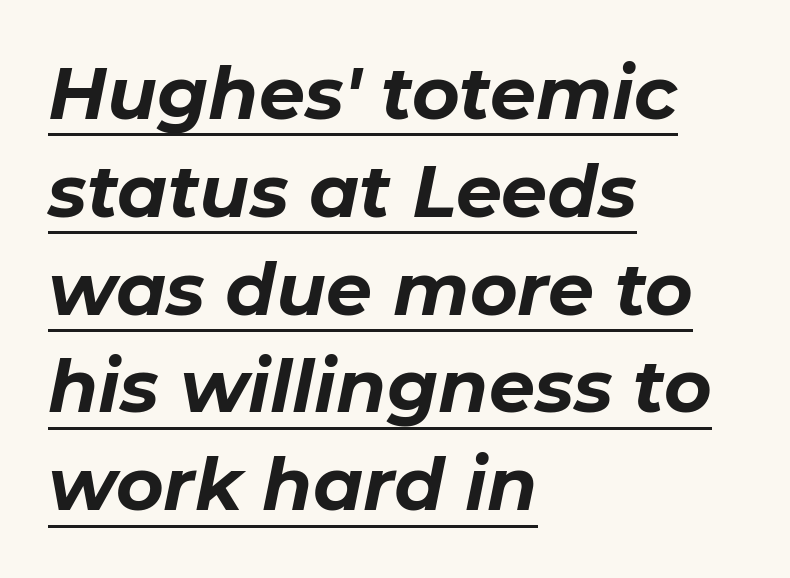
Q: Is the text bold? A: Yes.
Q: Is the text italic (slanted)? A: Yes, it leans right by about 11 degrees.
Q: Is the text underlined? A: Yes.
Q: How is the paragraph aligned? A: Left-aligned.
Q: Is the spacing between letters normal or unusually wide? A: Normal.
Q: Is the spacing between lines tight, normal or loose? A: Normal.
Q: Width (condensed, normal, or wide)? A: Normal.
Q: Stroke contrast? A: Low.
Q: x-height? A: Medium.
Q: Monospaced? A: No.
